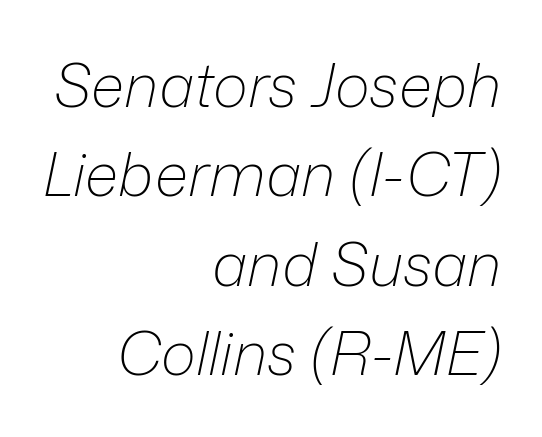
Q: Is the text bold? A: No.
Q: Is the text italic (slanted)? A: Yes, it leans right by about 12 degrees.
Q: Is the text underlined? A: No.
Q: How is the paragraph aligned? A: Right-aligned.
Q: Is the spacing between letters normal or unusually wide? A: Normal.
Q: Is the spacing between lines tight, normal or loose? A: Normal.
Q: Width (condensed, normal, or wide)? A: Normal.
Q: Stroke contrast? A: Low.
Q: x-height? A: Medium.
Q: Monospaced? A: No.
